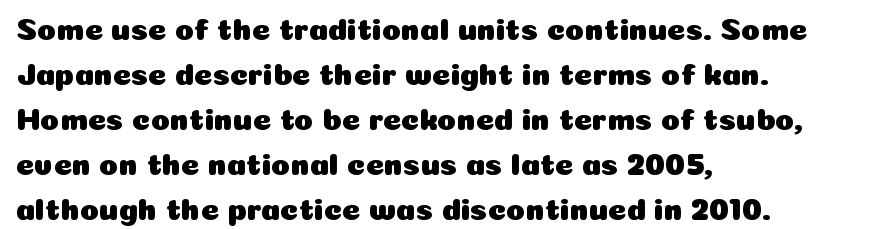
Caption: standard tracking, unaltered. Notice how the stems are strictly vertical — no italics here. These lines are rendered in a variable-pitch font. Regarding leading, the lines here are spaced in the standard way.
